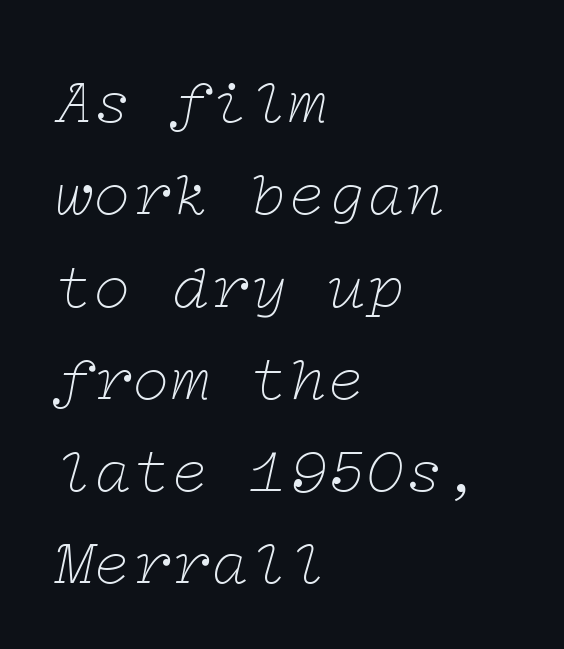
{"serif": "yes", "italic": "yes", "lean": "right", "slant_degrees": 12, "bold": "no", "weight": "thin", "width": "wide", "stroke_contrast": "low", "x_height": "medium", "underline": "no", "align": "left", "line_spacing": "normal", "line_spacing_ratio": 1.42, "letter_spacing": "normal", "letter_spacing_em": 0.0, "glyph_px": 65}
